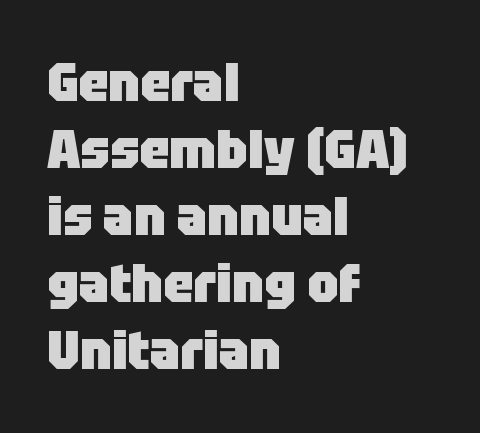
{"serif": "no", "italic": "no", "bold": "yes", "weight": "heavy", "width": "normal", "stroke_contrast": "low", "x_height": "large", "monospaced": "no", "underline": "no", "align": "left", "line_spacing_ratio": 1.24, "letter_spacing": "normal", "letter_spacing_em": 0.0, "glyph_px": 54}
